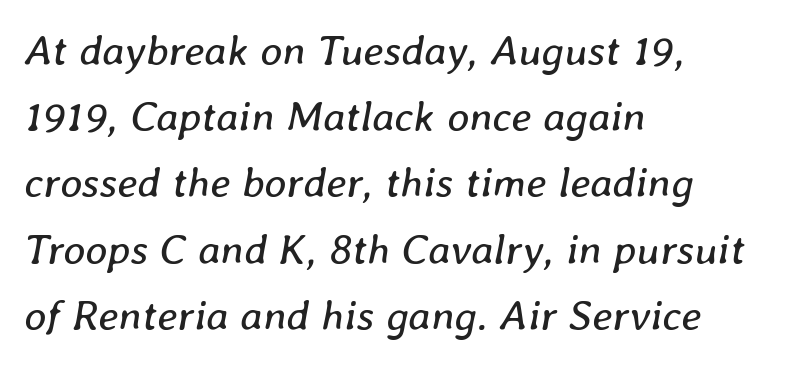
{"italic": "yes", "lean": "right", "slant_degrees": 8, "bold": "no", "weight": "regular", "width": "normal", "stroke_contrast": "low", "x_height": "medium", "monospaced": "no", "underline": "no", "align": "left", "line_spacing": "normal", "line_spacing_ratio": 1.54, "letter_spacing": "normal", "letter_spacing_em": 0.0, "glyph_px": 43}
